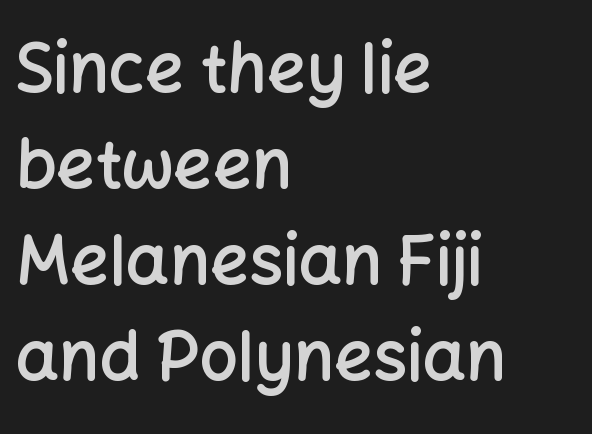
Q: Is the text bold? A: Semi-bold.
Q: Is the text italic (slanted)? A: No, it is upright.
Q: Is the typeface a serif or a sans-serif typeface? A: Sans-serif.
Q: Is the text underlined? A: No.
Q: How is the paragraph aligned? A: Left-aligned.
Q: Is the spacing between letters normal or unusually wide? A: Normal.
Q: Is the spacing between lines tight, normal or loose? A: Normal.
Q: Width (condensed, normal, or wide)? A: Normal.
Q: Stroke contrast? A: Low.
Q: x-height? A: Medium.
Q: Monospaced? A: No.
